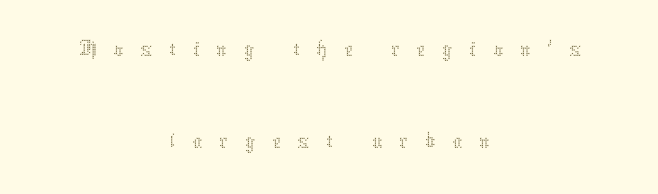
Q: Is the text bold? A: No.
Q: Is the text italic (slanted)? A: No, it is upright.
Q: Is the text underlined? A: No.
Q: How is the paragraph aligned? A: Centered.
Q: Is the spacing between letters normal or unusually wide? A: Unusually wide.
Q: Width (condensed, normal, or wide)? A: Normal.
Q: Stroke contrast? A: Medium.
Q: x-height? A: Medium.
Q: Monospaced? A: No.
